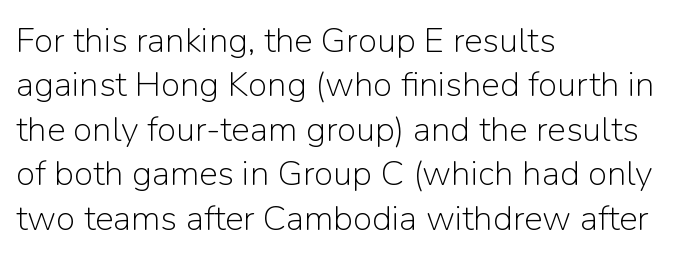
The area under the type is left untouched. Students, note that the glyphs here touch the page at normal intervals. Letterform terminals end flat and unadorned throughout the passage. Upright lettering throughout.
